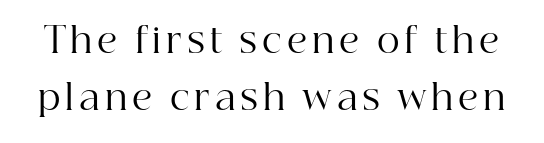
The font is comparable to plain body text, perhaps lighter. Each row of text sits above clean, open space. Line spacing here is normal. Yep, those are serifs on the letters. These lines were composed using upright roman letters. A typesetter would call this proportional, since set widths differ per character.
